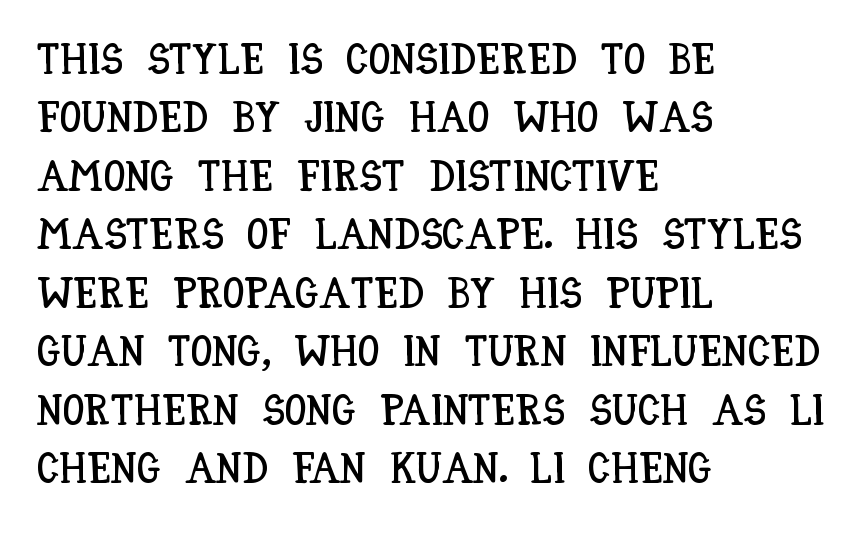
Q: Is the text italic (slanted)? A: No, it is upright.
Q: Is the text underlined? A: No.
Q: How is the paragraph aligned? A: Left-aligned.
Q: Is the spacing between letters normal or unusually wide? A: Normal.
Q: Is the spacing between lines tight, normal or loose? A: Normal.
Q: Width (condensed, normal, or wide)? A: Condensed.
Q: Stroke contrast? A: Low.
Q: x-height? A: Large.
Q: Monospaced? A: No.
